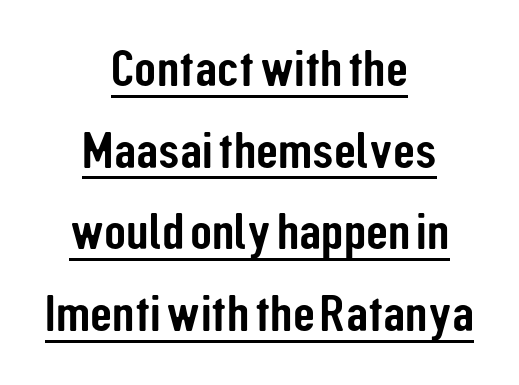
Q: Is the text italic (slanted)? A: No, it is upright.
Q: Is the typeface a serif or a sans-serif typeface? A: Sans-serif.
Q: Is the text underlined? A: Yes.
Q: How is the paragraph aligned? A: Centered.
Q: Is the spacing between letters normal or unusually wide? A: Normal.
Q: Is the spacing between lines tight, normal or loose? A: Normal.
Q: Width (condensed, normal, or wide)? A: Condensed.
Q: Stroke contrast? A: Low.
Q: x-height? A: Medium.
Q: Monospaced? A: No.
